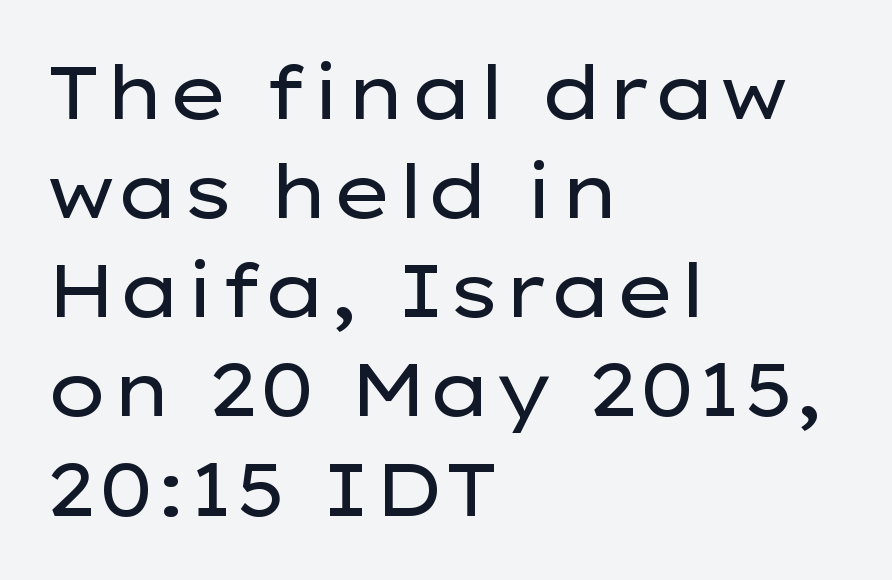
Q: Is the text bold? A: No.
Q: Is the text italic (slanted)? A: No, it is upright.
Q: Is the typeface a serif or a sans-serif typeface? A: Sans-serif.
Q: Is the text underlined? A: No.
Q: How is the paragraph aligned? A: Left-aligned.
Q: Is the spacing between letters normal or unusually wide? A: Normal.
Q: Is the spacing between lines tight, normal or loose? A: Normal.
Q: Width (condensed, normal, or wide)? A: Wide.
Q: Stroke contrast? A: Low.
Q: x-height? A: Medium.
Q: Monospaced? A: No.
